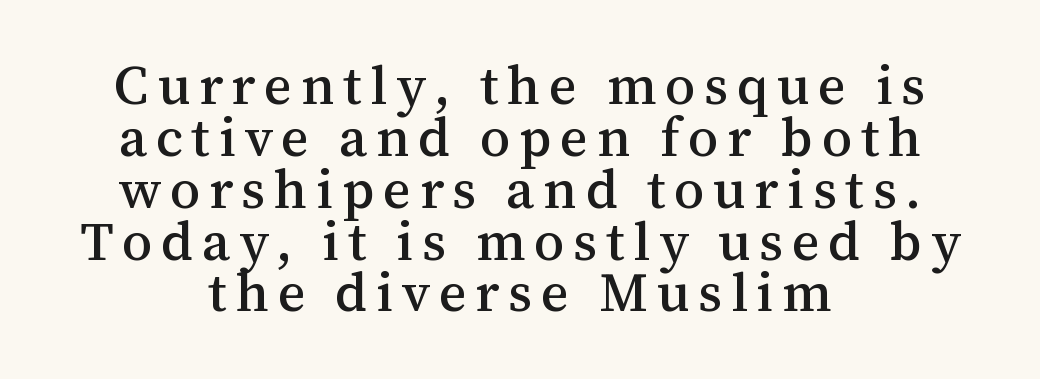
The image shows 54 px serif type, upright; set centered, tight line spacing (0.96x), not underlined; medium stroke contrast and a medium x-height.
